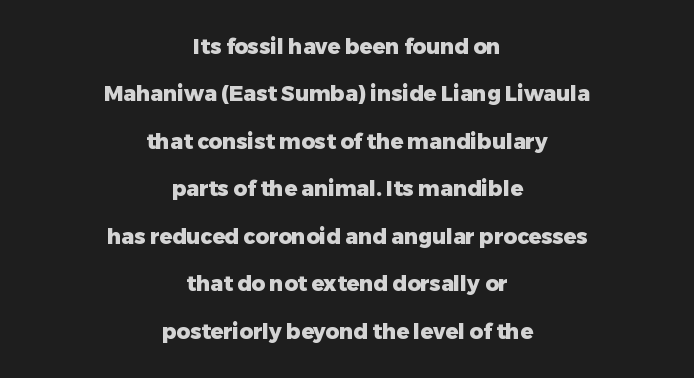
Q: Is the text bold? A: Yes.
Q: Is the text italic (slanted)? A: No, it is upright.
Q: Is the text underlined? A: No.
Q: How is the paragraph aligned? A: Centered.
Q: Is the spacing between letters normal or unusually wide? A: Normal.
Q: Is the spacing between lines tight, normal or loose? A: Loose.
